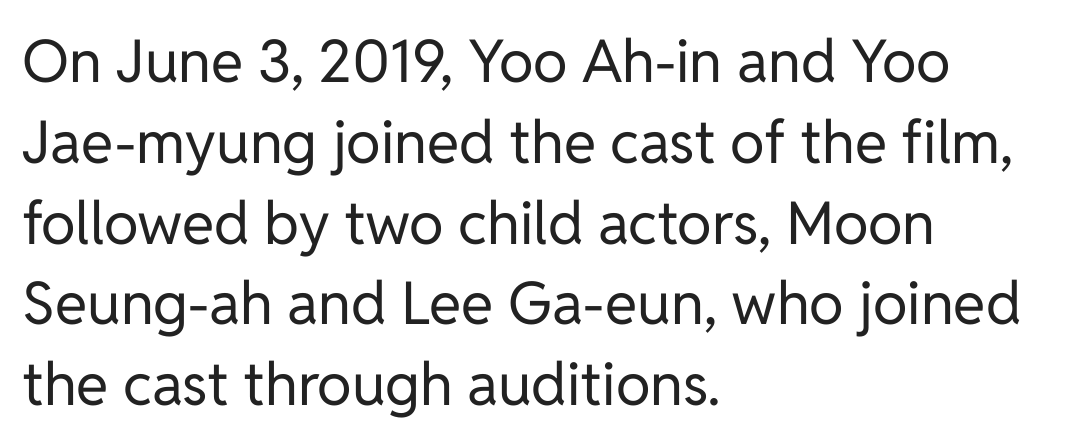
{"serif": "no", "italic": "no", "bold": "no", "weight": "regular", "width": "normal", "stroke_contrast": "low", "x_height": "medium", "monospaced": "no", "underline": "no", "align": "left", "line_spacing": "normal", "line_spacing_ratio": 1.37, "letter_spacing": "normal", "letter_spacing_em": 0.0, "glyph_px": 59}
